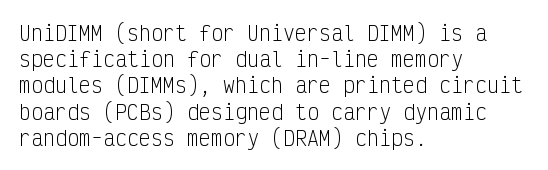
{"italic": "no", "bold": "no", "underline": "no", "align": "left", "line_spacing": "normal", "line_spacing_ratio": 1.31, "letter_spacing": "normal", "letter_spacing_em": 0.0, "glyph_px": 20}
